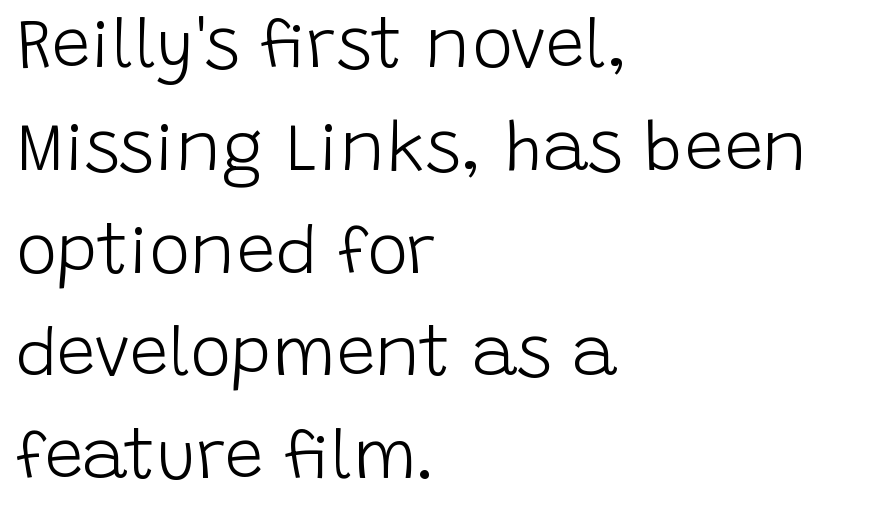
Q: Is the text bold? A: No.
Q: Is the text italic (slanted)? A: No, it is upright.
Q: Is the typeface a serif or a sans-serif typeface? A: Sans-serif.
Q: Is the text underlined? A: No.
Q: How is the paragraph aligned? A: Left-aligned.
Q: Is the spacing between letters normal or unusually wide? A: Normal.
Q: Is the spacing between lines tight, normal or loose? A: Normal.
Q: Width (condensed, normal, or wide)? A: Normal.
Q: Stroke contrast? A: Low.
Q: x-height? A: Large.
Q: Monospaced? A: No.
